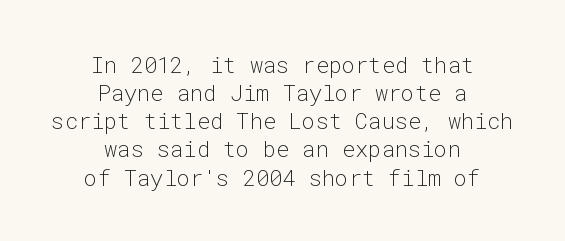
{"italic": "no", "bold": "no", "underline": "no", "align": "center", "line_spacing": "normal", "line_spacing_ratio": 1.28, "letter_spacing": "normal", "letter_spacing_em": 0.0, "glyph_px": 22}
